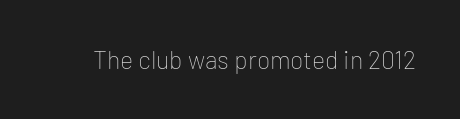
{"italic": "no", "bold": "no", "underline": "no", "letter_spacing": "normal", "letter_spacing_em": 0.0, "glyph_px": 25}
